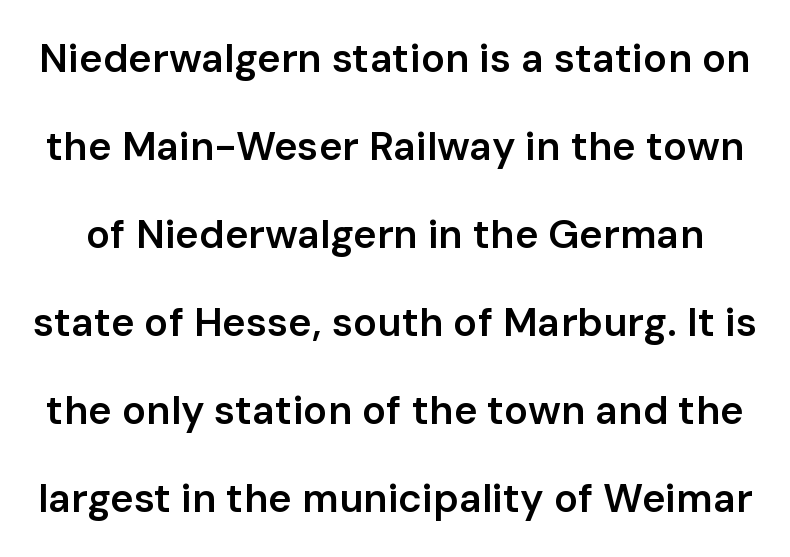
Q: Is the text bold? A: Semi-bold.
Q: Is the text italic (slanted)? A: No, it is upright.
Q: Is the typeface a serif or a sans-serif typeface? A: Sans-serif.
Q: Is the text underlined? A: No.
Q: Is the spacing between letters normal or unusually wide? A: Normal.
Q: Is the spacing between lines tight, normal or loose? A: Loose.
Q: Width (condensed, normal, or wide)? A: Normal.
Q: Stroke contrast? A: Low.
Q: x-height? A: Medium.
Q: Monospaced? A: No.
